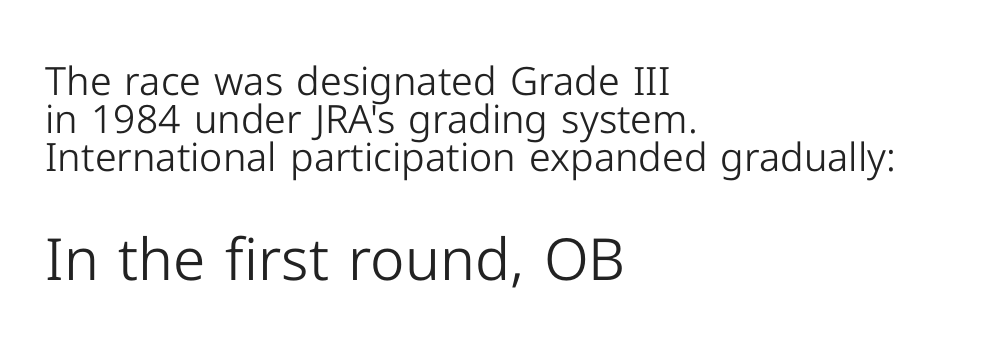
Q: Is the text bold? A: No.
Q: Is the text italic (slanted)? A: No, it is upright.
Q: Is the typeface a serif or a sans-serif typeface? A: Sans-serif.
Q: Is the text underlined? A: No.
Q: How is the paragraph aligned? A: Left-aligned.
Q: Is the spacing between letters normal or unusually wide? A: Normal.
Q: Is the spacing between lines tight, normal or loose? A: Tight.
Q: Which block of text is set in a larger size, the first (top) or the second (bottom)? A: The second (bottom) one.
Q: Width (condensed, normal, or wide)? A: Normal.
Q: Stroke contrast? A: Low.
Q: x-height? A: Medium.
Q: Monospaced? A: No.
